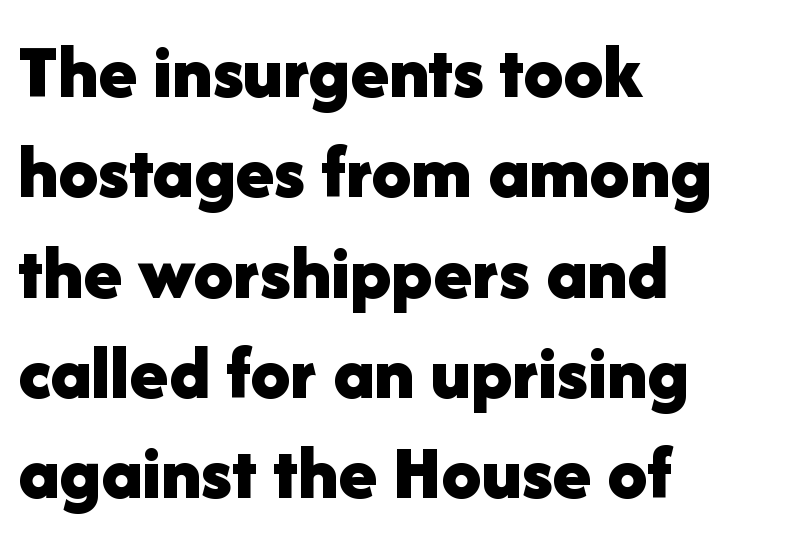
The image shows 79 px bold sans-serif type, upright; set left-aligned, normal line spacing (1.27x), normal letter spacing, not underlined; low stroke contrast and a medium x-height.
